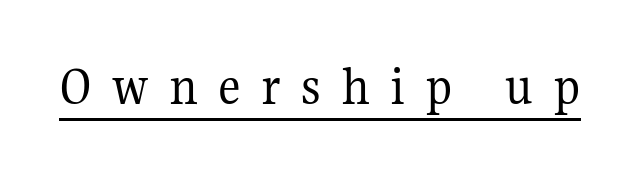
{"serif": "yes", "italic": "no", "bold": "no", "weight": "regular", "width": "normal", "stroke_contrast": "medium", "x_height": "medium", "monospaced": "no", "underline": "yes", "letter_spacing": "wide", "letter_spacing_em": 0.36, "glyph_px": 56}
